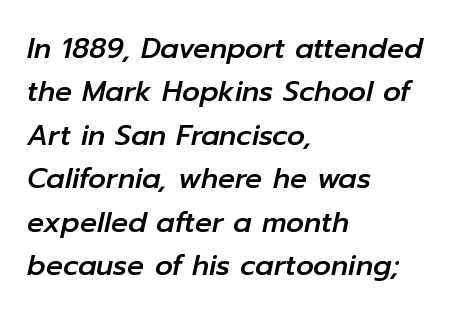
The image shows 28 px text type, italic (leaning right); set left-aligned, normal line spacing (1.55x), normal letter spacing, not underlined; low stroke contrast and a medium x-height.
